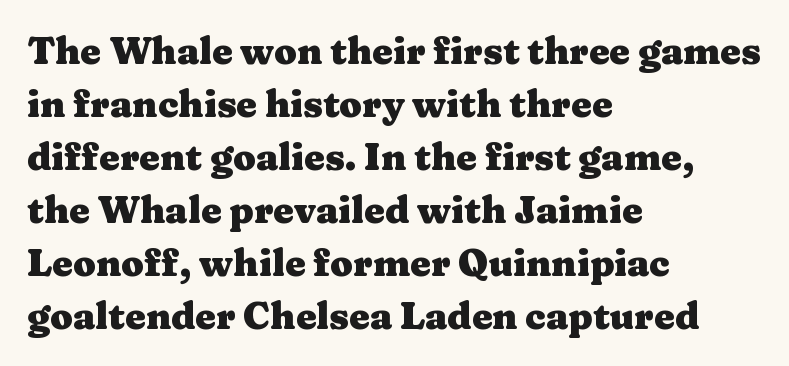
The image shows 37 px heavy, wide serif type, upright; set left-aligned, normal line spacing (1.43x), normal letter spacing, not underlined; medium stroke contrast and a medium x-height.
